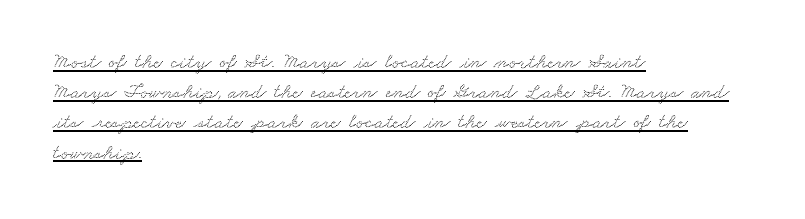
{"underline": "yes", "align": "left", "line_spacing": "normal", "line_spacing_ratio": 1.44, "letter_spacing": "normal", "letter_spacing_em": 0.0, "glyph_px": 21}
